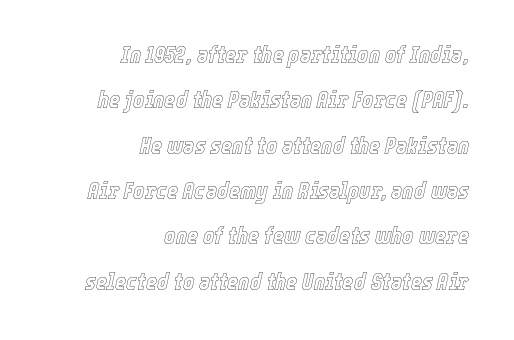
Q: Is the text italic (slanted)? A: Yes, it leans right by about 12 degrees.
Q: Is the text underlined? A: No.
Q: How is the paragraph aligned? A: Right-aligned.
Q: Is the spacing between letters normal or unusually wide? A: Normal.
